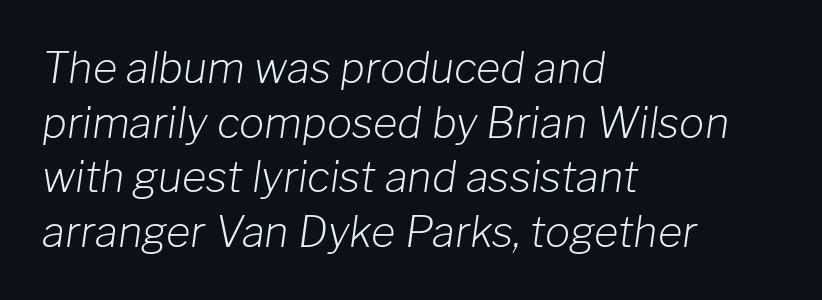
The image shows 42 px light type, italic (leaning right); set left-aligned, normal line spacing (1.3x), normal letter spacing, not underlined; low stroke contrast and a medium x-height.
